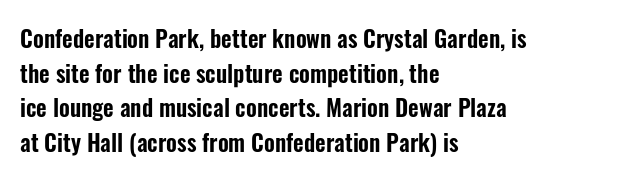
Students, observe: this is what conventionally led text looks like. Has an underline been added? It has not. Words appear dense and cohesive because spacing is normal. If you drew a ruler down the left edge, every line would touch it.
